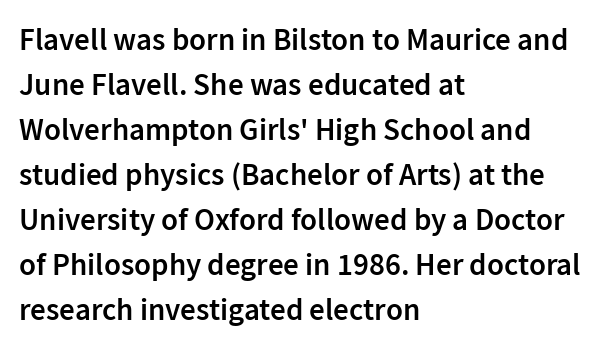
{"serif": "no", "italic": "no", "bold": "semi", "weight": "semibold", "width": "normal", "stroke_contrast": "low", "x_height": "medium", "monospaced": "no", "underline": "no", "align": "left", "line_spacing": "normal", "line_spacing_ratio": 1.45, "letter_spacing": "normal", "letter_spacing_em": 0.0, "glyph_px": 31}
